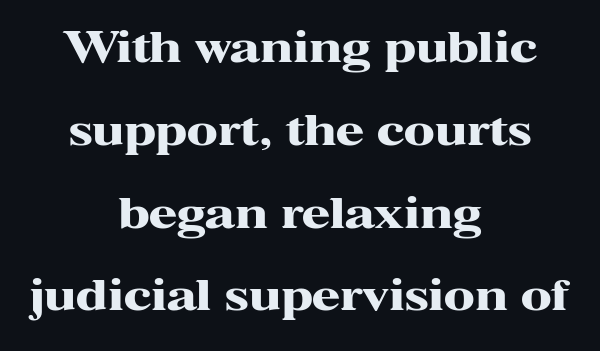
The baseline area is clear. When letters stand straight like this, we call the style roman or upright. As a designer I'd log this as weight 700, bold. The horizontal fit of the characters is conventional and even.
